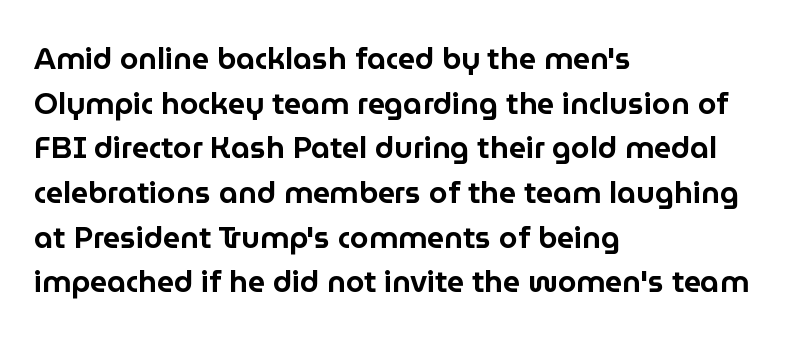
Q: Is the text italic (slanted)? A: No, it is upright.
Q: Is the typeface a serif or a sans-serif typeface? A: Sans-serif.
Q: Is the text underlined? A: No.
Q: How is the paragraph aligned? A: Left-aligned.
Q: Is the spacing between letters normal or unusually wide? A: Normal.
Q: Is the spacing between lines tight, normal or loose? A: Normal.
Q: Width (condensed, normal, or wide)? A: Normal.
Q: Stroke contrast? A: Low.
Q: x-height? A: Medium.
Q: Monospaced? A: No.
